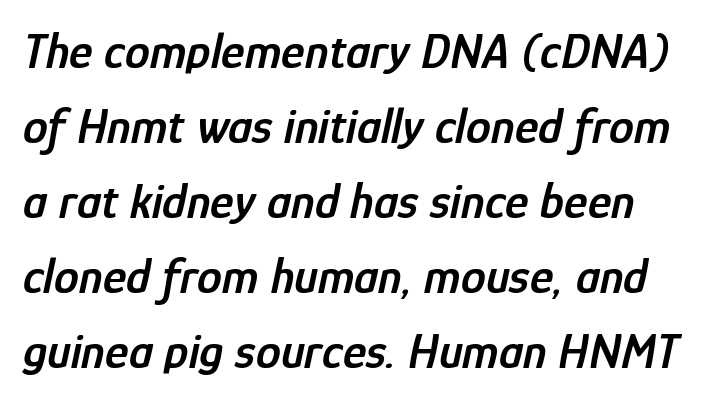
Q: Is the text bold? A: Semi-bold.
Q: Is the text italic (slanted)? A: Yes, it leans right by about 12 degrees.
Q: Is the text underlined? A: No.
Q: Is the spacing between letters normal or unusually wide? A: Normal.
Q: Is the spacing between lines tight, normal or loose? A: Normal.
Q: Width (condensed, normal, or wide)? A: Condensed.
Q: Stroke contrast? A: Low.
Q: x-height? A: Medium.
Q: Monospaced? A: No.
